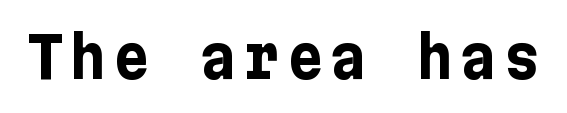
The glyphs have the mass of a bold cut. In terms of letterform style, serifs are entirely absent. Beneath every word, the page is bare. This is the regular roman posture of the typeface.
